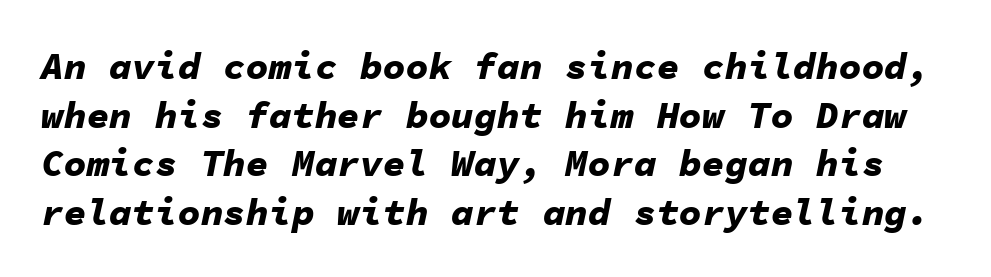
Q: Is the text bold? A: Yes.
Q: Is the text italic (slanted)? A: Yes, it leans right by about 11 degrees.
Q: Is the text underlined? A: No.
Q: Is the spacing between letters normal or unusually wide? A: Normal.
Q: Is the spacing between lines tight, normal or loose? A: Normal.
Q: Width (condensed, normal, or wide)? A: Normal.
Q: Stroke contrast? A: Low.
Q: x-height? A: Medium.
Q: Monospaced? A: Yes.
